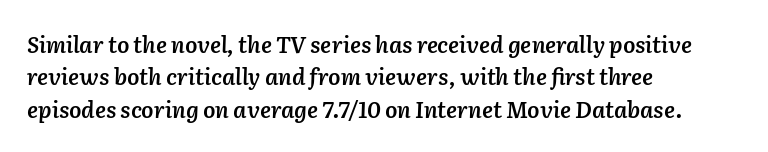
{"italic": "yes", "lean": "right", "slant_degrees": 2, "bold": "semi", "underline": "no", "align": "left", "line_spacing": "normal", "line_spacing_ratio": 1.47, "letter_spacing": "normal", "letter_spacing_em": 0.0, "glyph_px": 22}
